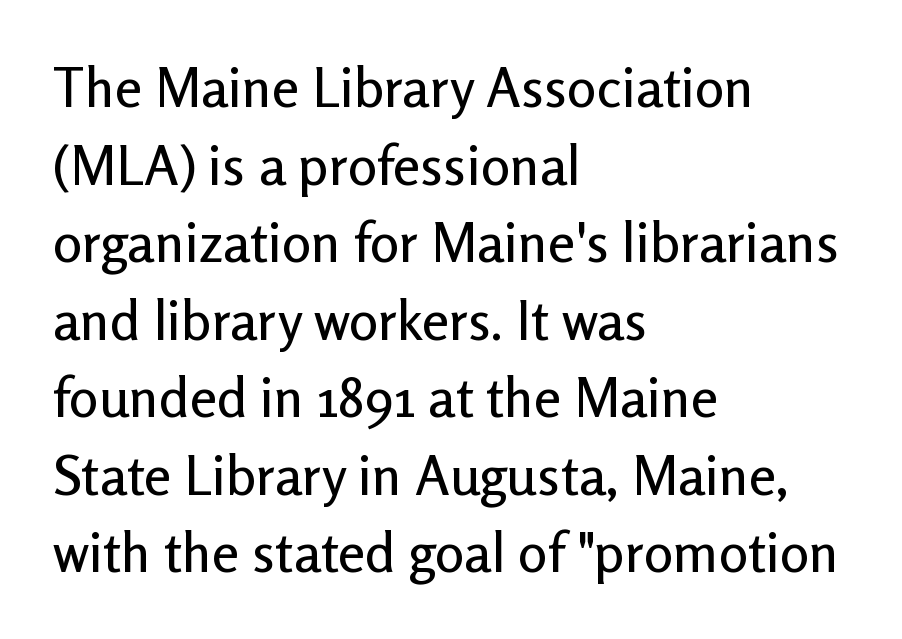
Q: Is the text italic (slanted)? A: No, it is upright.
Q: Is the typeface a serif or a sans-serif typeface? A: Sans-serif.
Q: Is the text underlined? A: No.
Q: How is the paragraph aligned? A: Left-aligned.
Q: Is the spacing between letters normal or unusually wide? A: Normal.
Q: Is the spacing between lines tight, normal or loose? A: Normal.
Q: Width (condensed, normal, or wide)? A: Normal.
Q: Stroke contrast? A: Low.
Q: x-height? A: Medium.
Q: Monospaced? A: No.
